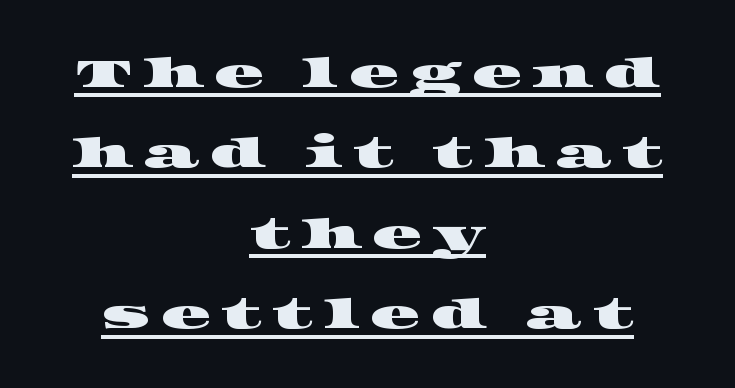
{"serif": "yes", "width": "wide", "stroke_contrast": "high", "x_height": "large", "monospaced": "no", "underline": "yes", "align": "center", "line_spacing": "loose", "line_spacing_ratio": 1.96, "letter_spacing": "wide", "letter_spacing_em": 0.25, "glyph_px": 41}
